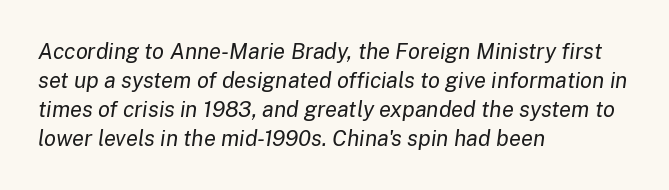
Q: Is the text bold? A: No.
Q: Is the text italic (slanted)? A: Yes, it leans right by about 8 degrees.
Q: Is the text underlined? A: No.
Q: How is the paragraph aligned? A: Left-aligned.
Q: Is the spacing between letters normal or unusually wide? A: Normal.
Q: Is the spacing between lines tight, normal or loose? A: Normal.
